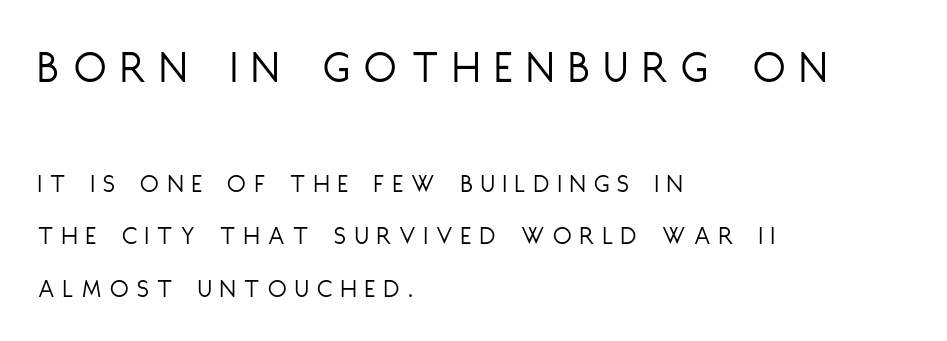
The image shows 47 px light, condensed sans-serif type, upright; set left-aligned, loose line spacing (1.93x), unusually wide letter spacing (+0.32 em), not underlined; the first (top) block is 1.74x larger; low stroke contrast and a large x-height.
